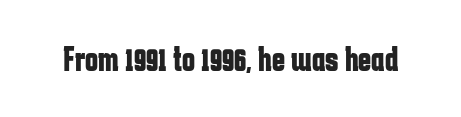
{"serif": "no", "italic": "no", "bold": "yes", "weight": "bold", "width": "condensed", "stroke_contrast": "low", "x_height": "medium", "monospaced": "no", "underline": "no", "letter_spacing": "normal", "letter_spacing_em": 0.0, "glyph_px": 35}
